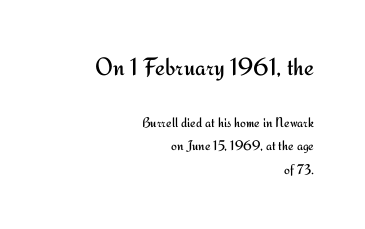
{"italic": "no", "bold": "no", "underline": "no", "align": "right", "line_spacing": "normal", "line_spacing_ratio": 1.67, "letter_spacing": "normal", "letter_spacing_em": 0.0, "larger_block": "first", "size_ratio": 1.79, "glyph_px": 25}
